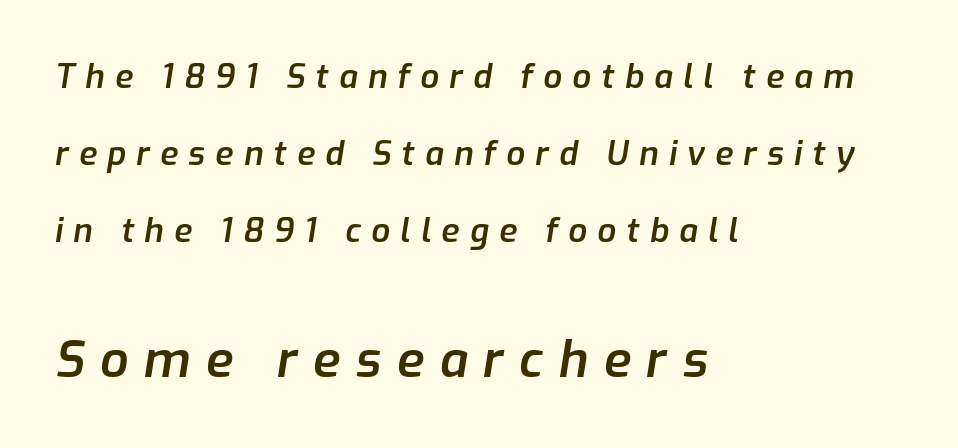
The image shows 50 px semibold type, italic (leaning right); set left-aligned, loose line spacing (2.34x), unusually wide letter spacing (+0.31 em), not underlined; the second (bottom) block is 1.52x larger; low stroke contrast and a medium x-height.
